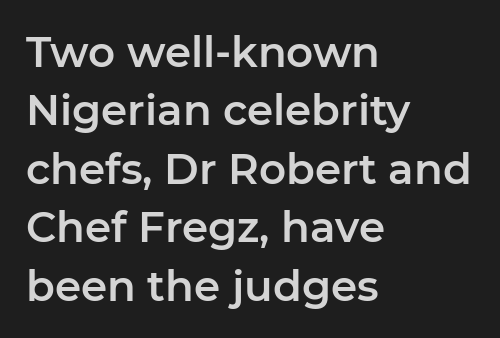
Q: Is the text italic (slanted)? A: No, it is upright.
Q: Is the typeface a serif or a sans-serif typeface? A: Sans-serif.
Q: Is the text underlined? A: No.
Q: How is the paragraph aligned? A: Left-aligned.
Q: Is the spacing between letters normal or unusually wide? A: Normal.
Q: Is the spacing between lines tight, normal or loose? A: Normal.
Q: Width (condensed, normal, or wide)? A: Normal.
Q: Stroke contrast? A: Low.
Q: x-height? A: Medium.
Q: Monospaced? A: No.
